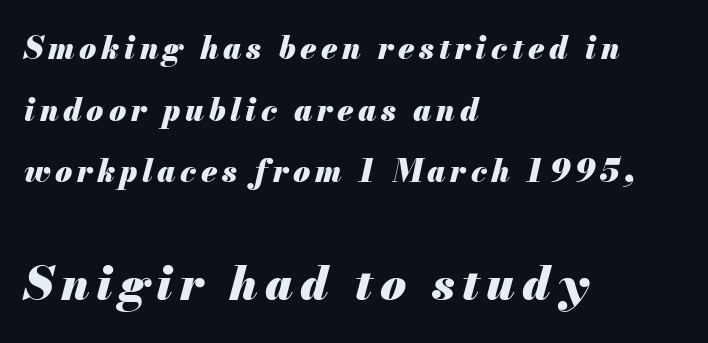
The font's italic variant was chosen for this text. The face used here is proportionally spaced, like ordinary book or web type. If you measured baseline to baseline, you'd find a long distance. Block two is the big one; block one sits smaller above it.
